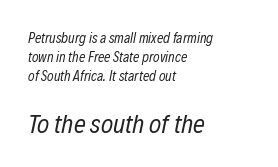
Q: Is the text bold? A: No.
Q: Is the text italic (slanted)? A: Yes, it leans right by about 12 degrees.
Q: Is the text underlined? A: No.
Q: How is the paragraph aligned? A: Left-aligned.
Q: Is the spacing between letters normal or unusually wide? A: Normal.
Q: Is the spacing between lines tight, normal or loose? A: Normal.
Q: Which block of text is set in a larger size, the first (top) or the second (bottom)? A: The second (bottom) one.
